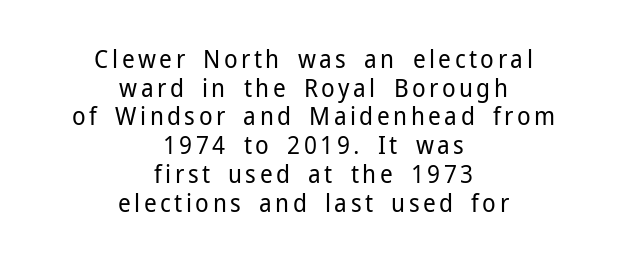
{"italic": "no", "bold": "no", "underline": "no", "align": "center", "line_spacing": "tight", "line_spacing_ratio": 1.15, "glyph_px": 25}
